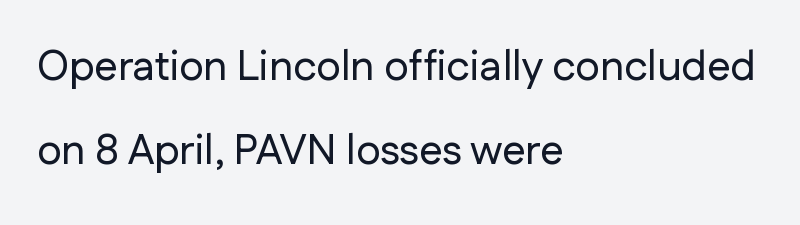
{"serif": "no", "italic": "no", "width": "normal", "stroke_contrast": "low", "x_height": "medium", "monospaced": "no", "underline": "no", "align": "left", "line_spacing": "loose", "line_spacing_ratio": 2.01, "letter_spacing": "normal", "letter_spacing_em": 0.0, "glyph_px": 42}
